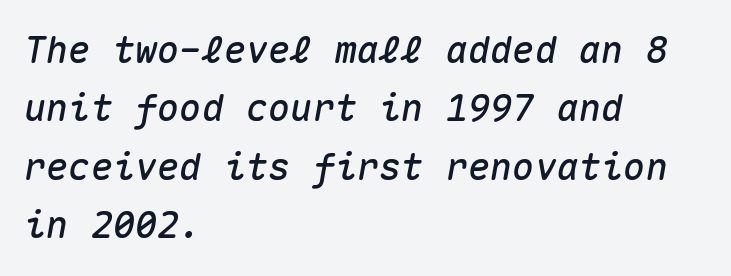
{"italic": "yes", "lean": "right", "slant_degrees": 10, "width": "normal", "stroke_contrast": "medium", "x_height": "medium", "monospaced": "yes", "underline": "no", "align": "left", "line_spacing": "normal", "line_spacing_ratio": 1.58, "letter_spacing": "normal", "letter_spacing_em": 0.0, "glyph_px": 37}
